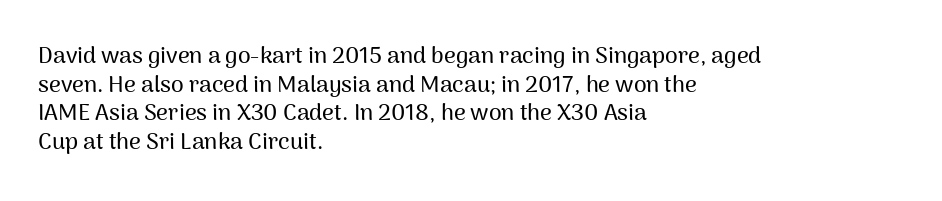
{"italic": "no", "underline": "no", "align": "left", "line_spacing": "normal", "line_spacing_ratio": 1.25, "letter_spacing": "normal", "letter_spacing_em": 0.0, "glyph_px": 23}
